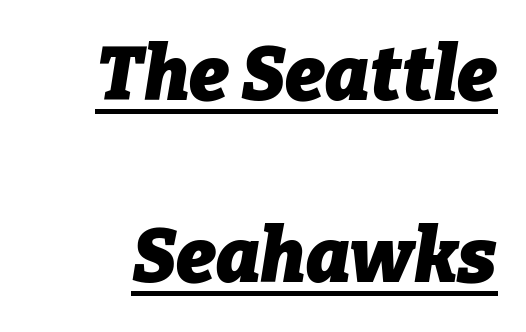
The image shows 75 px heavy type, italic (leaning right); set loose line spacing (2.43x), normal letter spacing, underlined; low stroke contrast and a medium x-height.
